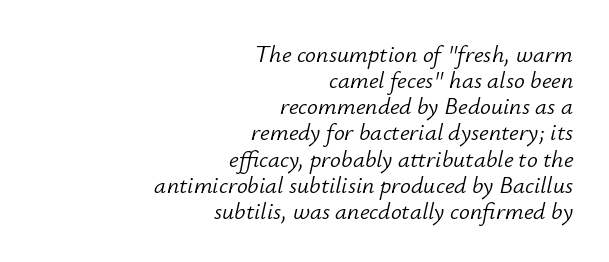
{"italic": "yes", "lean": "right", "slant_degrees": 12, "bold": "no", "underline": "no", "align": "right", "line_spacing": "tight", "line_spacing_ratio": 1.09, "letter_spacing": "normal", "letter_spacing_em": 0.0, "glyph_px": 24}
